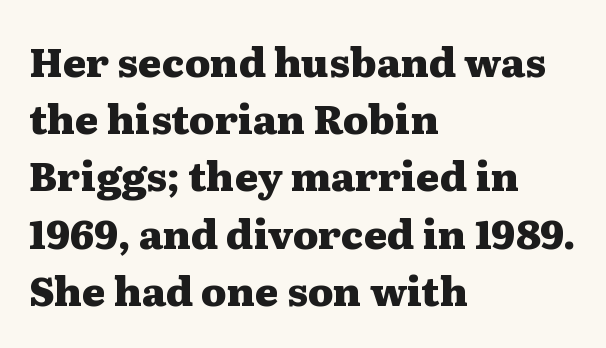
Q: Is the text bold? A: Yes.
Q: Is the text italic (slanted)? A: No, it is upright.
Q: Is the typeface a serif or a sans-serif typeface? A: Serif.
Q: Is the text underlined? A: No.
Q: How is the paragraph aligned? A: Left-aligned.
Q: Is the spacing between letters normal or unusually wide? A: Normal.
Q: Is the spacing between lines tight, normal or loose? A: Normal.
Q: Width (condensed, normal, or wide)? A: Wide.
Q: Stroke contrast? A: Medium.
Q: x-height? A: Medium.
Q: Monospaced? A: No.
